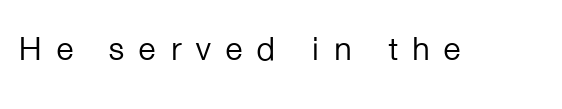
Words appear elongated and porous because spacing is wide. No feet cap the strokes, marking this as sans-serif type. Ascenders rise straight up at ninety degrees. Any mark beneath the type? The region is blank. Proportional: the letters do not fall into vertical columns.
